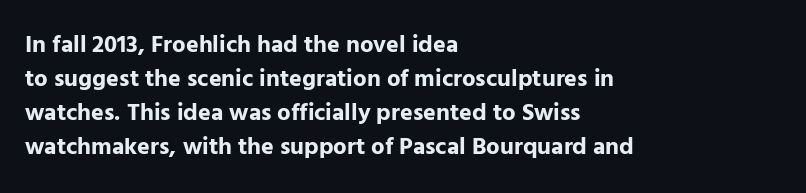
Q: Is the text bold? A: Yes.
Q: Is the text italic (slanted)? A: No, it is upright.
Q: Is the text underlined? A: No.
Q: How is the paragraph aligned? A: Left-aligned.
Q: Is the spacing between letters normal or unusually wide? A: Normal.
Q: Is the spacing between lines tight, normal or loose? A: Normal.
